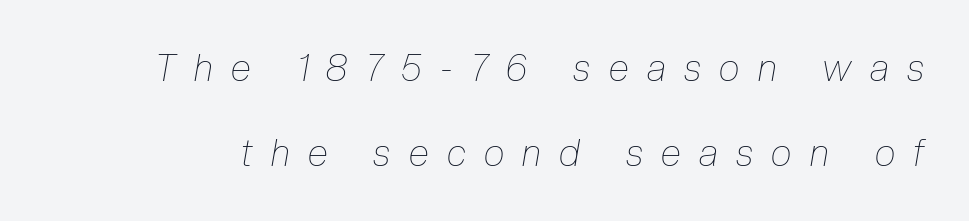
Q: Is the text bold? A: No.
Q: Is the text italic (slanted)? A: Yes, it leans right by about 10 degrees.
Q: Is the text underlined? A: No.
Q: Is the spacing between letters normal or unusually wide? A: Unusually wide.
Q: Is the spacing between lines tight, normal or loose? A: Loose.
Q: Width (condensed, normal, or wide)? A: Condensed.
Q: Stroke contrast? A: Low.
Q: x-height? A: Medium.
Q: Monospaced? A: No.
